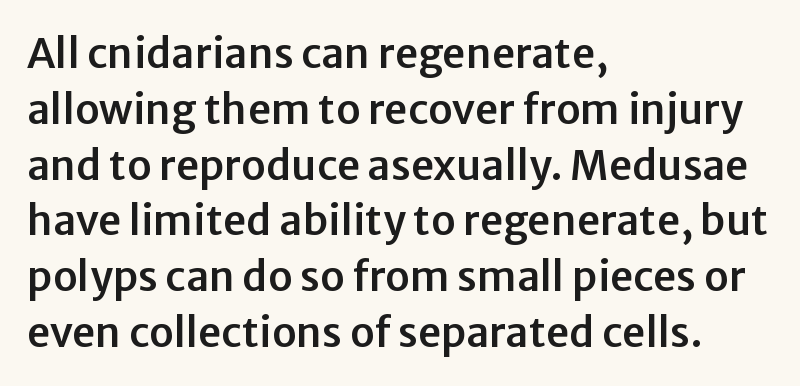
The image shows 41 px sans-serif type, upright; set left-aligned, normal line spacing (1.36x), normal letter spacing, not underlined; low stroke contrast and a medium x-height.
